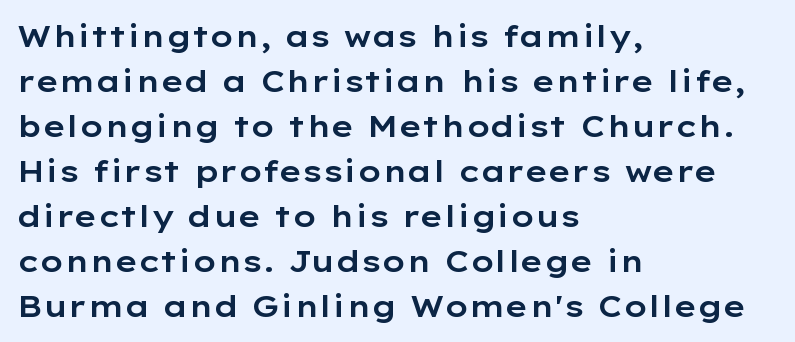
{"serif": "no", "italic": "no", "width": "wide", "stroke_contrast": "low", "x_height": "medium", "monospaced": "no", "underline": "no", "align": "left", "line_spacing": "normal", "line_spacing_ratio": 1.5, "letter_spacing": "normal", "letter_spacing_em": 0.0, "glyph_px": 30}
